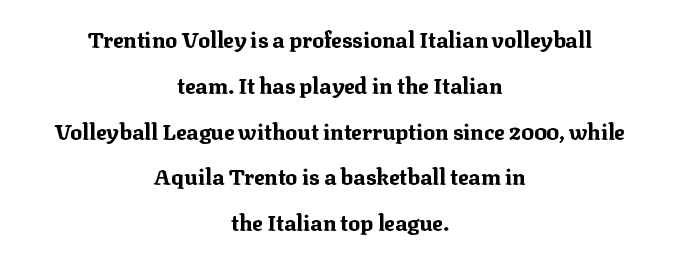
Chunky letters — that's bold for sure. Italic: no, the glyphs are upright roman. Each line is balanced around a shared central axis. Unmarked baselines from the first word to the last. Honestly, the rows look like they've been pulled way apart. Tracking value appears to be zero — textbook default spacing.
